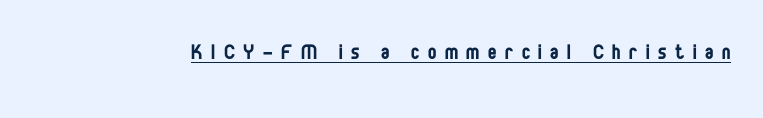
The typesetter has applied underlining to the passage shown. Weight class: somewhere from thin through regular. Posture: upright roman. This rendering widens character spacing well past its baseline value.
